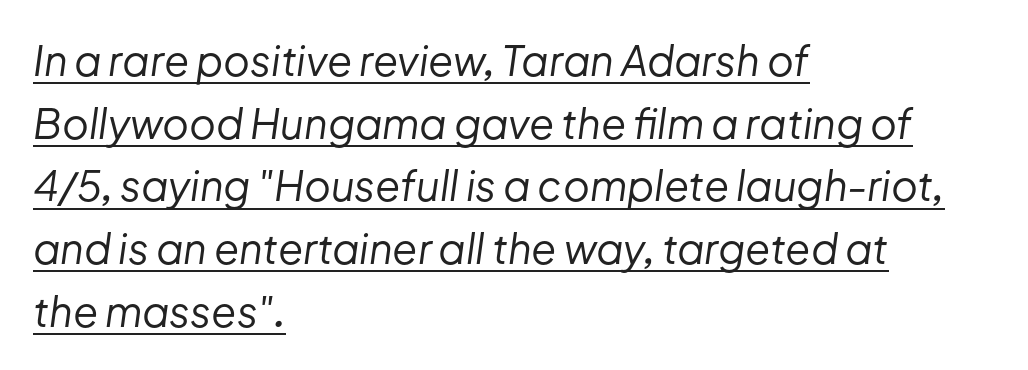
These lines were composed using italics. Horizontal bands of white between lines are of average thickness. No letter is thick-stroked: the sample isn't bold. The ragged edge is on the right, which tells us the setting is flush left.
